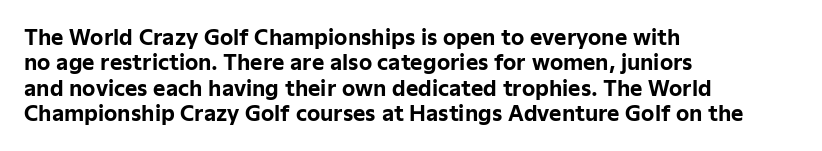
{"italic": "no", "bold": "yes", "underline": "no", "align": "left", "line_spacing_ratio": 1.21, "letter_spacing": "normal", "letter_spacing_em": 0.0, "glyph_px": 21}
